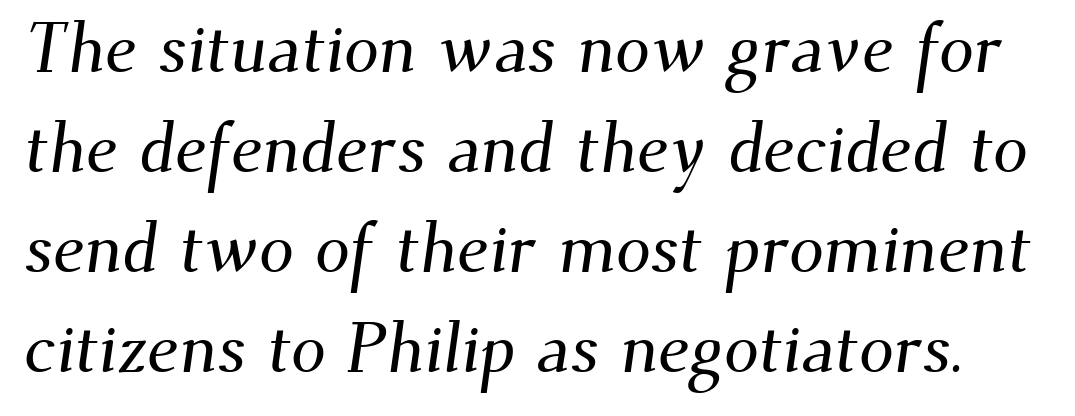
Q: Is the typeface a serif or a sans-serif typeface? A: Serif.
Q: Is the text underlined? A: No.
Q: Is the spacing between letters normal or unusually wide? A: Normal.
Q: Is the spacing between lines tight, normal or loose? A: Normal.
Q: Width (condensed, normal, or wide)? A: Normal.
Q: Stroke contrast? A: Medium.
Q: x-height? A: Small.
Q: Monospaced? A: No.
